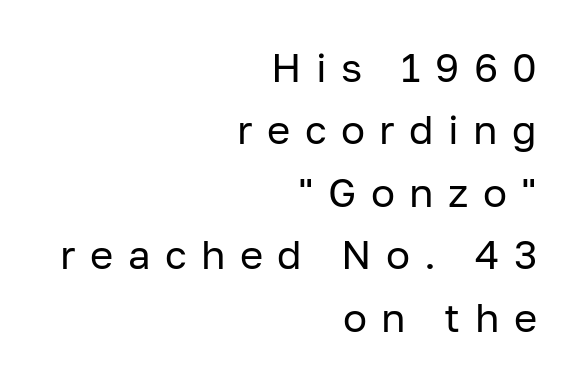
The rows are spaced the way most documents space them. Casual observation: everything's shoved over to the right. Each letter's strokes conclude bluntly, with no projecting serifs. The font's upright variant was chosen for this text. Clear beneath every line of the passage. Note the varied advance widths — an 'i' is clearly narrower than an 'm'.
